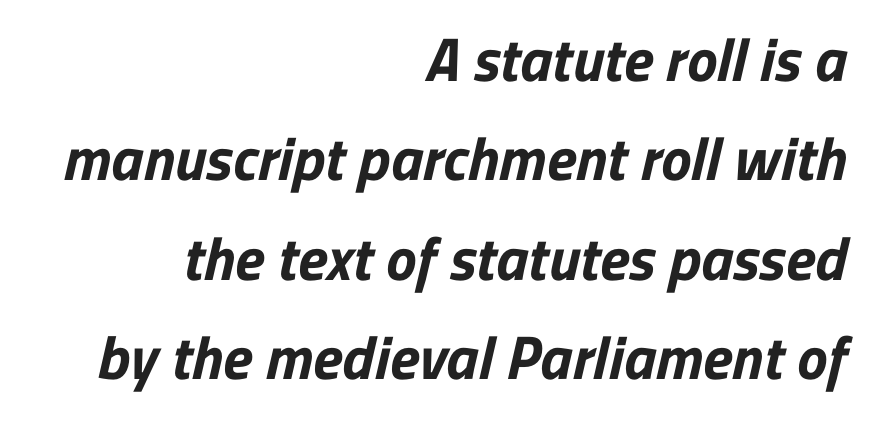
{"serif": "no", "bold": "yes", "weight": "bold", "width": "normal", "stroke_contrast": "low", "x_height": "medium", "monospaced": "no", "underline": "no", "align": "right", "line_spacing": "normal", "line_spacing_ratio": 1.63, "letter_spacing": "normal", "letter_spacing_em": 0.0, "glyph_px": 61}
